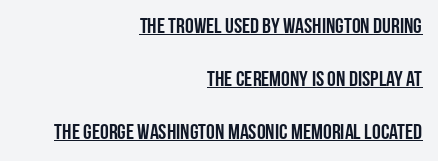
The image shows 22 px text type, upright; set right-aligned, loose line spacing (2.4x), normal letter spacing, underlined.
